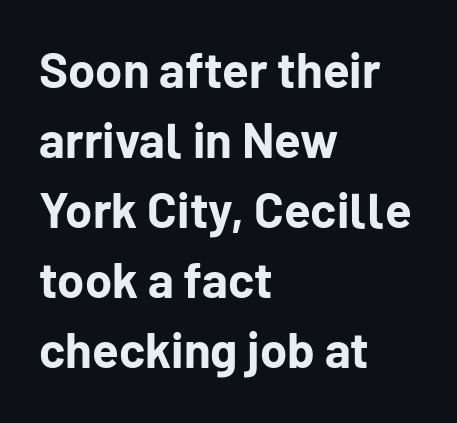
{"serif": "no", "italic": "no", "bold": "yes", "weight": "bold", "width": "normal", "stroke_contrast": "low", "x_height": "medium", "monospaced": "no", "underline": "no", "align": "left", "line_spacing": "normal", "line_spacing_ratio": 1.43, "letter_spacing": "normal", "letter_spacing_em": 0.0, "glyph_px": 49}
